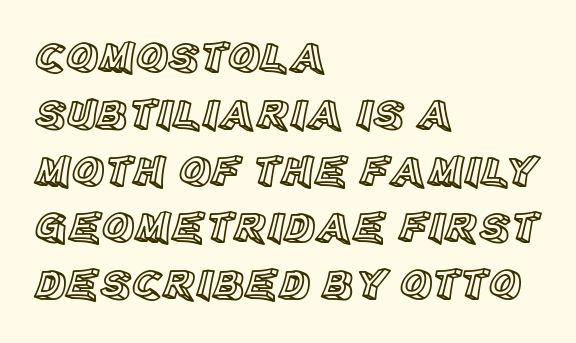
Evenly set lines give the paragraph a standard silhouette. Spacing verdict: proportional, widths tailored to each character. One-word summary of the alignment: left. Quick note: underline off. The letterforms sit shoulder to shoulder at normal distance.
